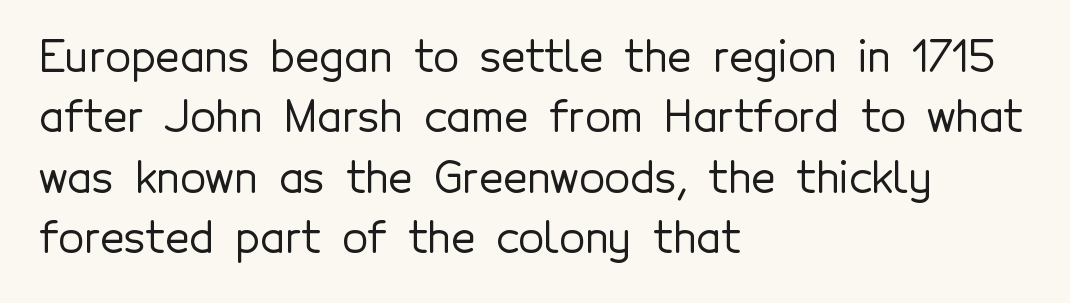
Q: Is the text italic (slanted)? A: No, it is upright.
Q: Is the typeface a serif or a sans-serif typeface? A: Sans-serif.
Q: Is the text underlined? A: No.
Q: How is the paragraph aligned? A: Left-aligned.
Q: Is the spacing between letters normal or unusually wide? A: Normal.
Q: Is the spacing between lines tight, normal or loose? A: Normal.
Q: Width (condensed, normal, or wide)? A: Normal.
Q: x-height? A: Medium.
Q: Monospaced? A: No.
